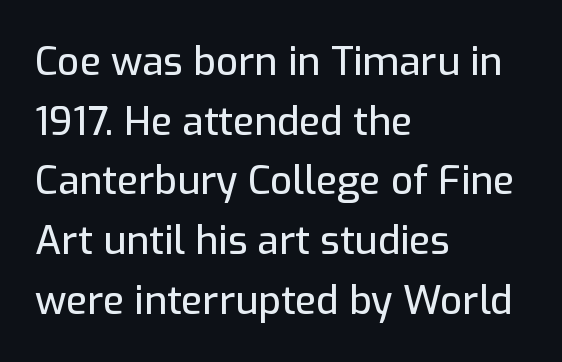
Proportional: the letters do not fall into vertical columns. Do the letters lean? They stand straight. Typeset ragged right — the left edge is the straight one. This is sans-serif lettering, the kind often seen on screens and signage. Each row of text sits above clean, open space. Observe the ordinary spacing: letters are neighbours, not strangers.
